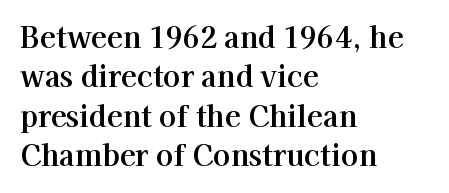
The characters display serif detailing at their extremities. Unmarked baselines from the first word to the last. Upright lettering throughout. Each new line begins a customary step beneath the previous one. Glyph-to-glyph distance matches everyday printed text. Proportional: the letters do not fall into vertical columns.
